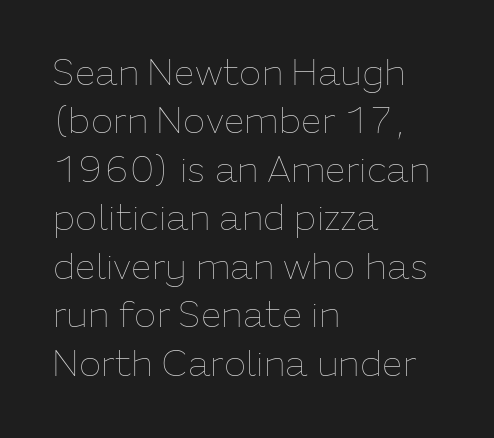
Students, observe: this is what conventionally led text looks like. These lines keep a tight, regular rhythm from letter to letter. Here the designer chose a conventional face with non-uniform glyph widths. The font's upright variant was chosen for this text. Stroke mass is kept to a normal reading level or below. The paragraph has a hard left edge and a soft right edge.
